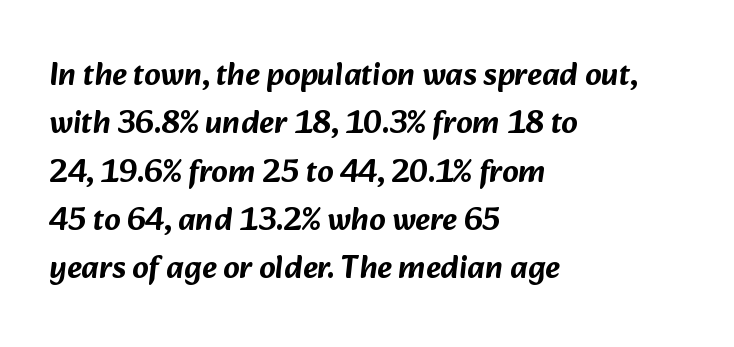
{"serif": "no", "width": "normal", "stroke_contrast": "low", "x_height": "medium", "monospaced": "no", "underline": "no", "align": "left", "line_spacing": "normal", "line_spacing_ratio": 1.51, "letter_spacing": "normal", "letter_spacing_em": 0.0, "glyph_px": 32}
